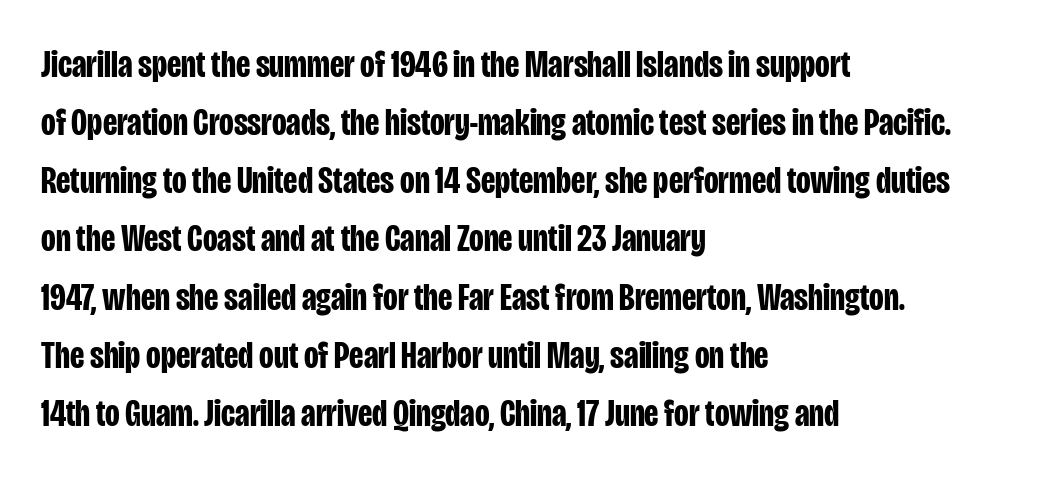
The image shows 38 px bold, condensed sans-serif type, upright; set left-aligned, normal line spacing (1.53x), normal letter spacing, not underlined; low stroke contrast and a large x-height.
